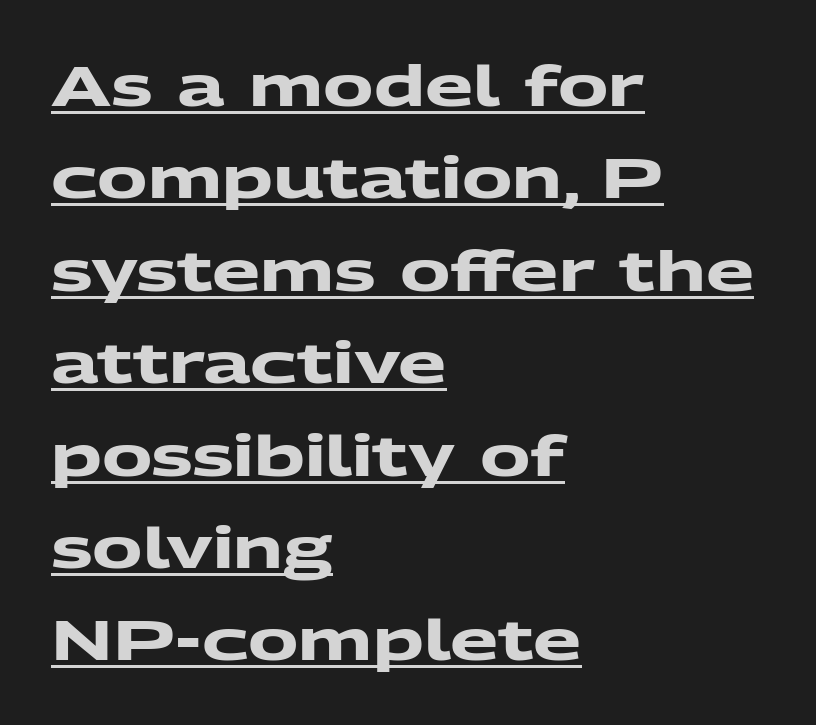
{"serif": "no", "bold": "yes", "weight": "heavy", "width": "wide", "stroke_contrast": "medium", "x_height": "medium", "monospaced": "no", "underline": "yes", "align": "left", "line_spacing": "normal", "line_spacing_ratio": 1.65, "letter_spacing": "normal", "letter_spacing_em": 0.0, "glyph_px": 56}
